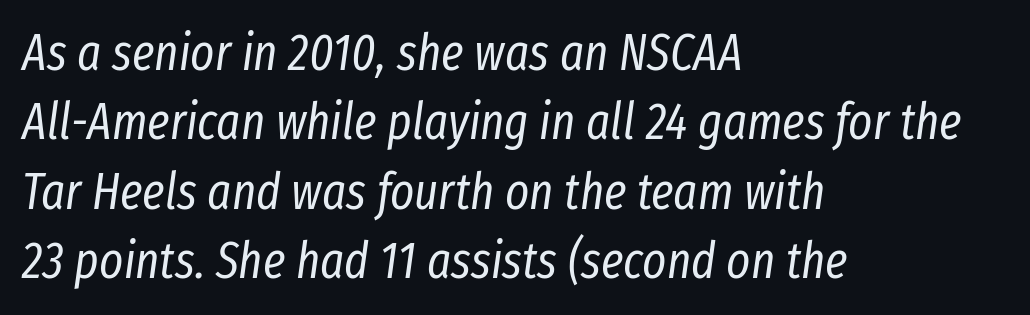
Here the glyphs are tracked normally, forming tight word shapes. Unmarked baselines from the first word to the last. The typesetting does not lean heavy: it is not bold. How would I describe the line gaps? Plain and ordinary.
